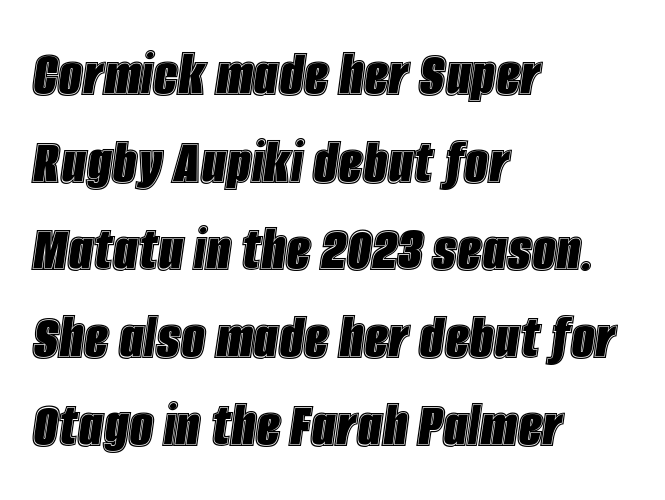
The image shows 68 px condensed type, italic (leaning right); set left-aligned, normal line spacing (1.29x), normal letter spacing, not underlined; a large x-height.
